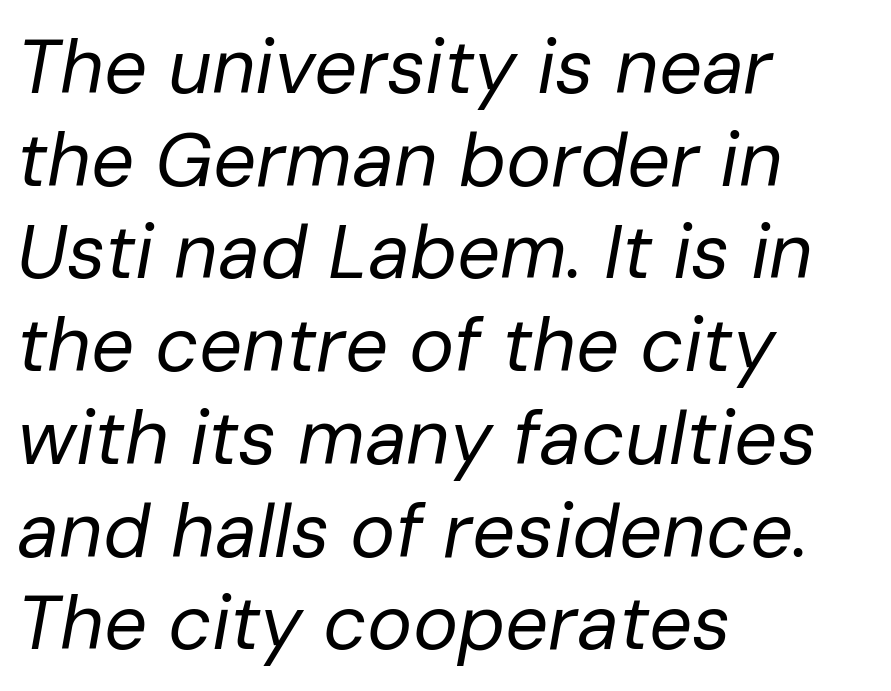
The image shows 76 px regular-weight type, italic (leaning right); set left-aligned, line spacing 1.22x, normal letter spacing, not underlined; low stroke contrast and a medium x-height.
